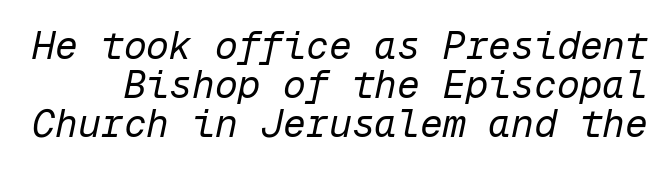
{"italic": "yes", "lean": "right", "slant_degrees": 12, "bold": "no", "weight": "regular", "width": "normal", "stroke_contrast": "low", "x_height": "medium", "monospaced": "yes", "underline": "no", "line_spacing": "tight", "line_spacing_ratio": 1.02, "letter_spacing": "normal", "letter_spacing_em": 0.0, "glyph_px": 38}
